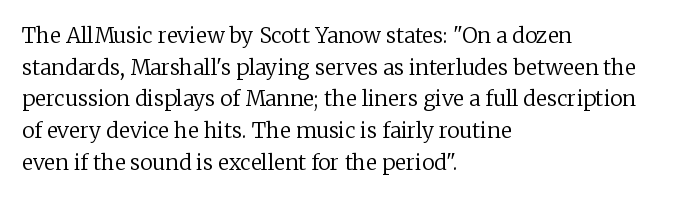
The image shows 21 px text type, upright; set left-aligned, normal line spacing (1.51x), normal letter spacing, not underlined.
